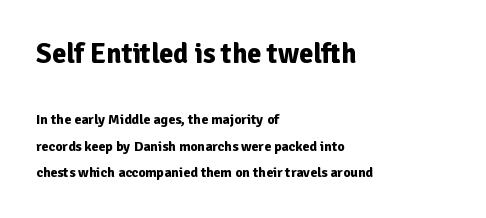
{"serif": "no", "italic": "no", "bold": "yes", "weight": "bold", "width": "normal", "stroke_contrast": "low", "x_height": "medium", "monospaced": "no", "underline": "no", "align": "left", "line_spacing_ratio": 1.86, "letter_spacing": "normal", "letter_spacing_em": 0.0, "larger_block": "first", "size_ratio": 2.0, "glyph_px": 28}
